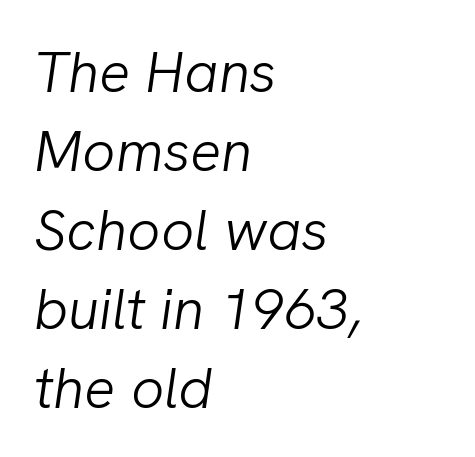
{"italic": "yes", "lean": "right", "slant_degrees": 8, "bold": "no", "weight": "light", "width": "normal", "stroke_contrast": "low", "x_height": "medium", "monospaced": "no", "underline": "no", "align": "left", "line_spacing": "normal", "line_spacing_ratio": 1.36, "letter_spacing": "normal", "letter_spacing_em": 0.0, "glyph_px": 58}
